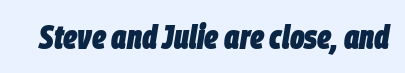
The image shows 34 px heavy, condensed type, italic (leaning right); set normal letter spacing, not underlined; low stroke contrast and a large x-height.
